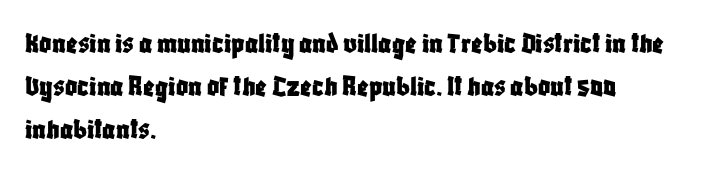
{"serif": "no", "italic": "no", "width": "condensed", "stroke_contrast": "low", "x_height": "large", "monospaced": "no", "underline": "no", "align": "left", "line_spacing": "normal", "line_spacing_ratio": 1.43, "letter_spacing": "normal", "letter_spacing_em": 0.0, "glyph_px": 30}
